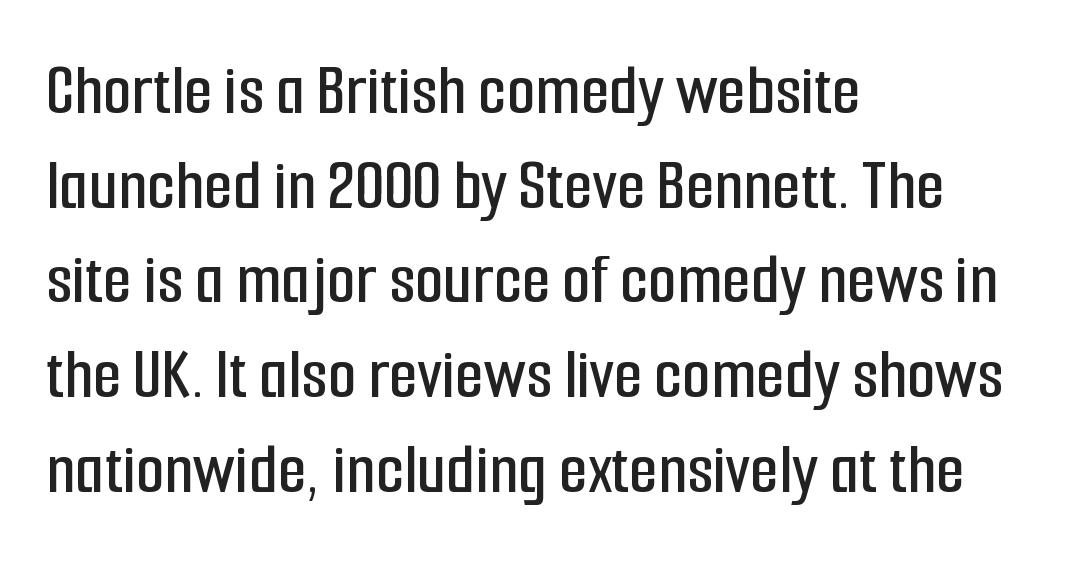
Q: Is the text italic (slanted)? A: No, it is upright.
Q: Is the typeface a serif or a sans-serif typeface? A: Sans-serif.
Q: Is the text underlined? A: No.
Q: How is the paragraph aligned? A: Left-aligned.
Q: Is the spacing between letters normal or unusually wide? A: Normal.
Q: Is the spacing between lines tight, normal or loose? A: Normal.
Q: Width (condensed, normal, or wide)? A: Condensed.
Q: Stroke contrast? A: Low.
Q: x-height? A: Medium.
Q: Monospaced? A: No.
